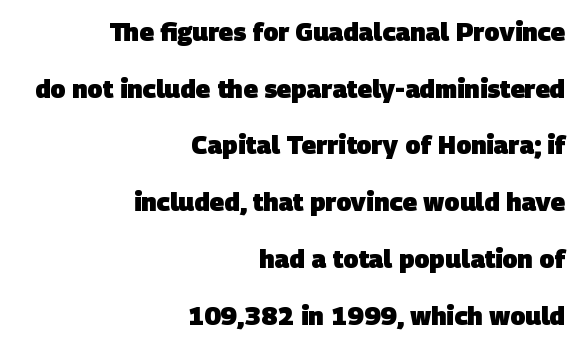
The paragraph has a hard right edge and a soft left edge. Students, this is bold: see how much ink each stroke carries. The vertical gap from one line to the next is large. In terms of letterspacing, this is plain default setting.
